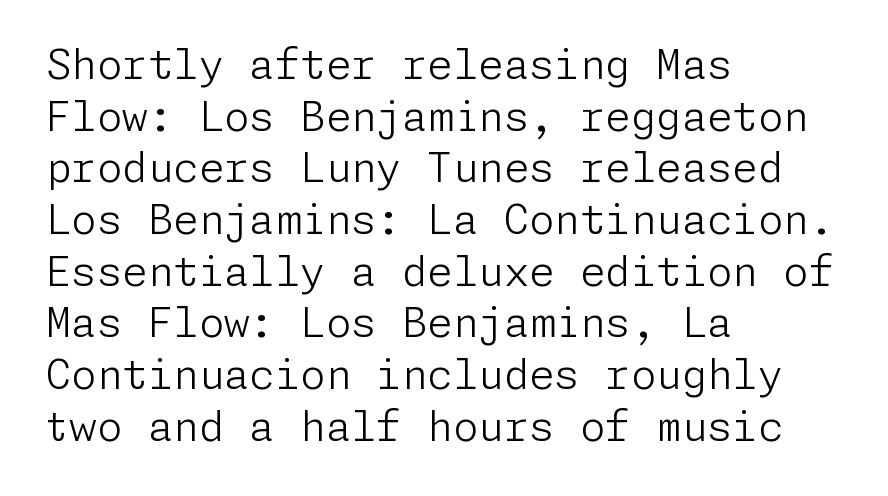
Q: Is the text bold? A: No.
Q: Is the text italic (slanted)? A: No, it is upright.
Q: Is the typeface a serif or a sans-serif typeface? A: Sans-serif.
Q: Is the text underlined? A: No.
Q: How is the paragraph aligned? A: Left-aligned.
Q: Is the spacing between letters normal or unusually wide? A: Normal.
Q: Is the spacing between lines tight, normal or loose? A: Normal.
Q: Width (condensed, normal, or wide)? A: Normal.
Q: Stroke contrast? A: Low.
Q: x-height? A: Medium.
